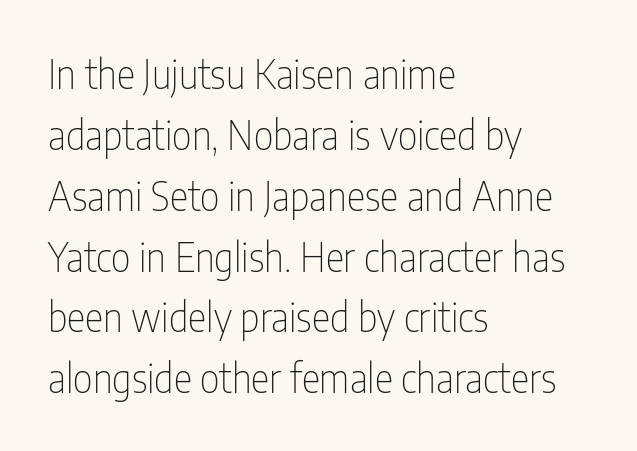
Q: Is the text bold? A: No.
Q: Is the text italic (slanted)? A: No, it is upright.
Q: Is the typeface a serif or a sans-serif typeface? A: Sans-serif.
Q: Is the text underlined? A: No.
Q: How is the paragraph aligned? A: Left-aligned.
Q: Is the spacing between letters normal or unusually wide? A: Normal.
Q: Is the spacing between lines tight, normal or loose? A: Normal.
Q: Width (condensed, normal, or wide)? A: Condensed.
Q: Stroke contrast? A: Low.
Q: x-height? A: Medium.
Q: Monospaced? A: No.
